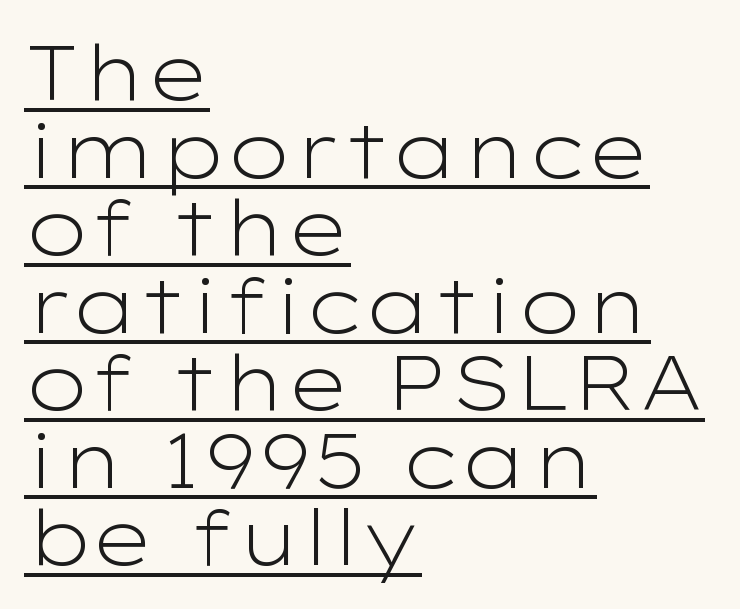
Q: Is the text bold? A: No.
Q: Is the text italic (slanted)? A: No, it is upright.
Q: Is the typeface a serif or a sans-serif typeface? A: Sans-serif.
Q: Is the text underlined? A: Yes.
Q: How is the paragraph aligned? A: Left-aligned.
Q: Is the spacing between letters normal or unusually wide? A: Normal.
Q: Is the spacing between lines tight, normal or loose? A: Tight.
Q: Width (condensed, normal, or wide)? A: Wide.
Q: Stroke contrast? A: Low.
Q: x-height? A: Medium.
Q: Monospaced? A: No.
